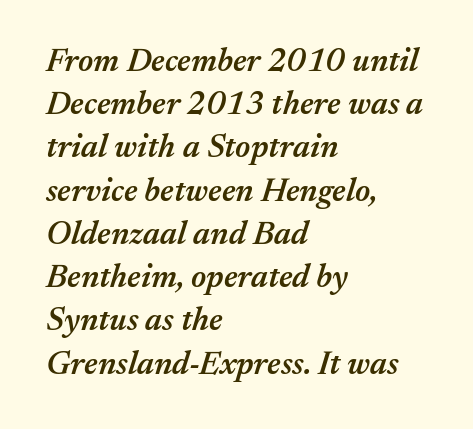
Q: Is the text bold? A: Semi-bold.
Q: Is the text italic (slanted)? A: Yes, it leans right by about 17 degrees.
Q: Is the text underlined? A: No.
Q: How is the paragraph aligned? A: Left-aligned.
Q: Is the spacing between letters normal or unusually wide? A: Normal.
Q: Is the spacing between lines tight, normal or loose? A: Normal.
Q: Width (condensed, normal, or wide)? A: Normal.
Q: Stroke contrast? A: Medium.
Q: x-height? A: Medium.
Q: Monospaced? A: No.
